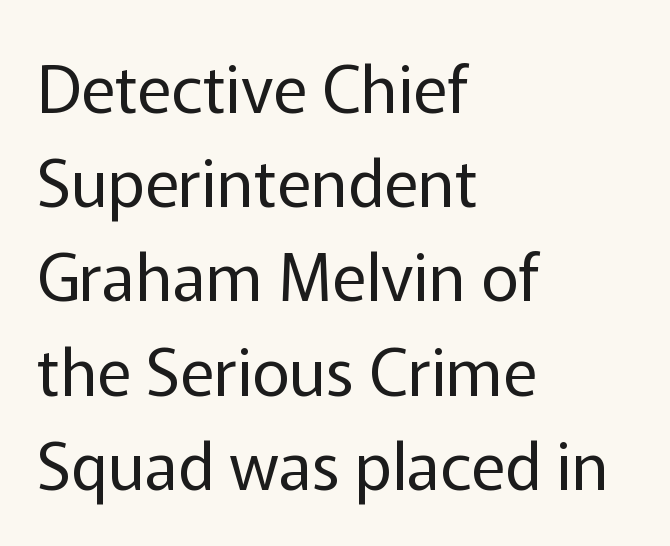
Type without underlining. Layout note: lines flush left. Notice how descenders clear the ascenders below comfortably — that's standard leading. These glyphs show unthickened strokes, regular width or finer.
